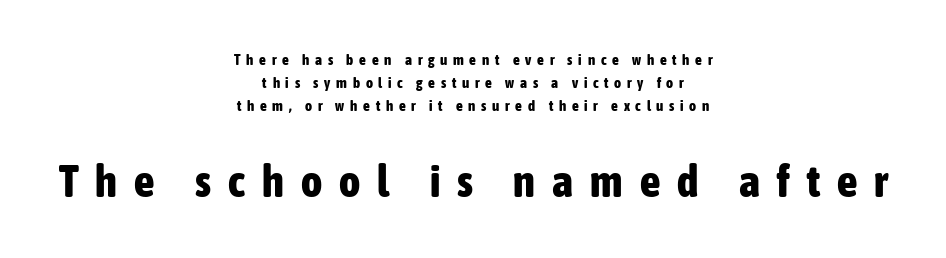
{"serif": "no", "italic": "no", "bold": "yes", "weight": "bold", "width": "condensed", "stroke_contrast": "low", "x_height": "medium", "monospaced": "no", "underline": "no", "align": "center", "line_spacing": "normal", "line_spacing_ratio": 1.52, "letter_spacing": "wide", "letter_spacing_em": 0.38, "larger_block": "second", "size_ratio": 3.0, "glyph_px": 45}
